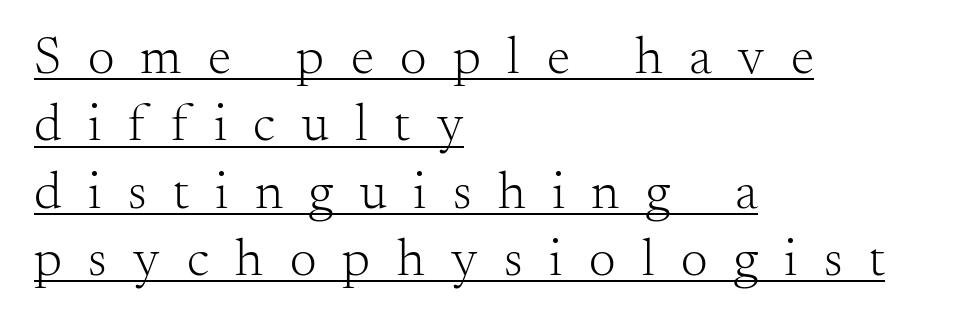
The image shows 53 px light serif type, upright; set left-aligned, normal line spacing (1.27x), unusually wide letter spacing (+0.5 em), underlined; medium stroke contrast and a small x-height.
